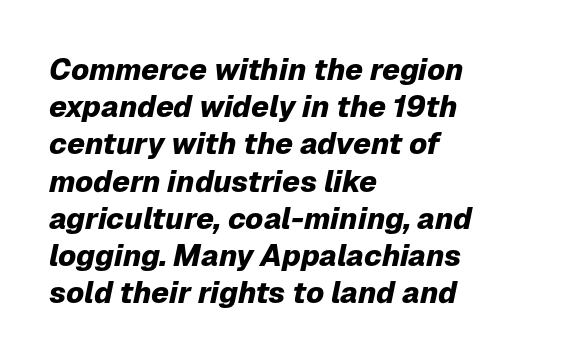
Q: Is the text bold? A: Yes.
Q: Is the text italic (slanted)? A: Yes, it leans right by about 12 degrees.
Q: Is the text underlined? A: No.
Q: How is the paragraph aligned? A: Left-aligned.
Q: Is the spacing between letters normal or unusually wide? A: Normal.
Q: Width (condensed, normal, or wide)? A: Normal.
Q: Stroke contrast? A: Low.
Q: x-height? A: Medium.
Q: Monospaced? A: No.
